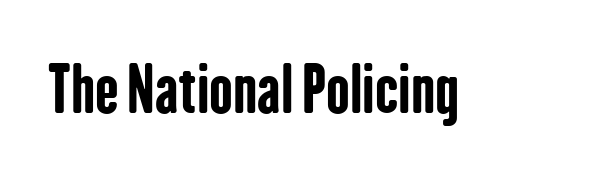
Q: Is the text bold? A: Yes.
Q: Is the text italic (slanted)? A: No, it is upright.
Q: Is the typeface a serif or a sans-serif typeface? A: Sans-serif.
Q: Is the text underlined? A: No.
Q: Is the spacing between letters normal or unusually wide? A: Normal.
Q: Width (condensed, normal, or wide)? A: Condensed.
Q: Stroke contrast? A: Low.
Q: x-height? A: Medium.
Q: Monospaced? A: No.
